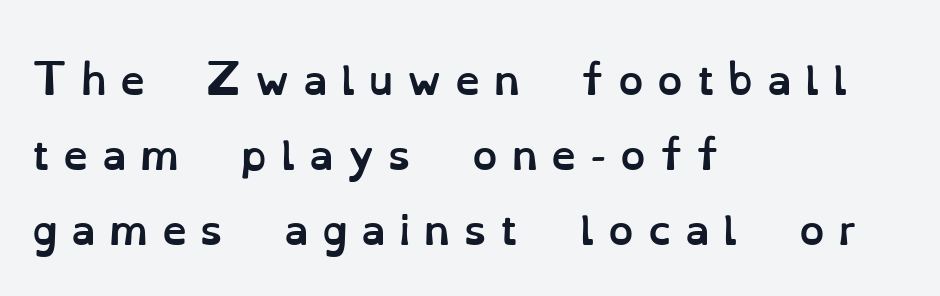
The passage shown is typed in a proportional face where columns would drift. Bold? Absolutely — the strokes are thick and heavy. Someone cranked the tracking dial way up on this one. Characters remain perfectly vertical along every line. One-word summary of the alignment: left. Quick note: underline off.
